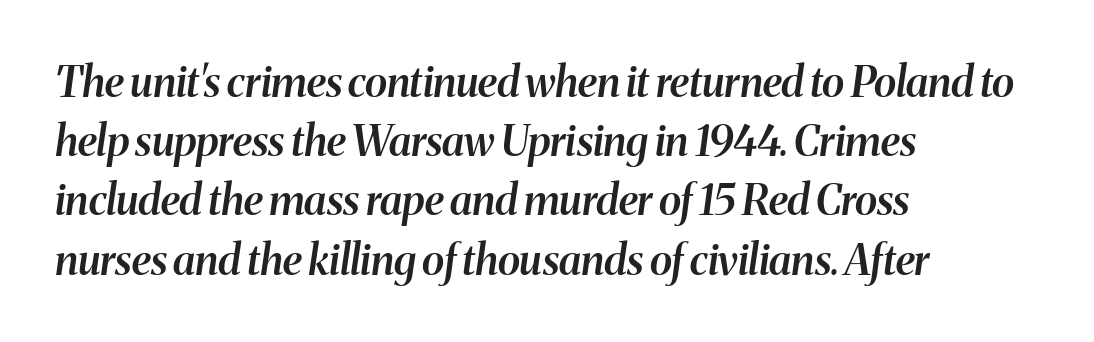
Looks like regular typesetting: each glyph gets only the width it needs. Beneath every word, the page is bare. These lines are set flush left with a ragged right edge. Slanted lettering throughout.
